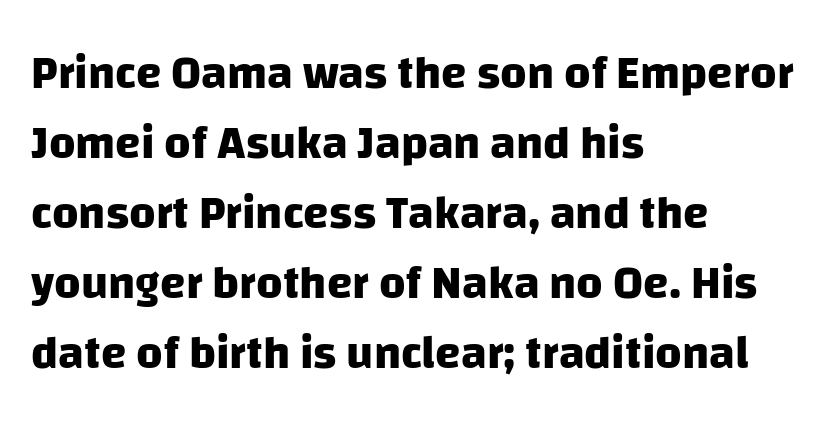
Q: Is the text bold? A: Yes.
Q: Is the typeface a serif or a sans-serif typeface? A: Sans-serif.
Q: Is the text underlined? A: No.
Q: How is the paragraph aligned? A: Left-aligned.
Q: Is the spacing between letters normal or unusually wide? A: Normal.
Q: Is the spacing between lines tight, normal or loose? A: Normal.
Q: Width (condensed, normal, or wide)? A: Normal.
Q: Stroke contrast? A: Low.
Q: x-height? A: Large.
Q: Monospaced? A: No.
